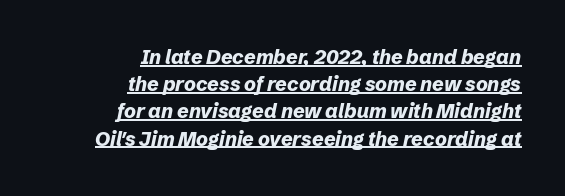
Q: Is the text bold? A: Yes.
Q: Is the text italic (slanted)? A: Yes, it leans right by about 12 degrees.
Q: Is the text underlined? A: Yes.
Q: How is the paragraph aligned? A: Right-aligned.
Q: Is the spacing between letters normal or unusually wide? A: Normal.
Q: Is the spacing between lines tight, normal or loose? A: Normal.
